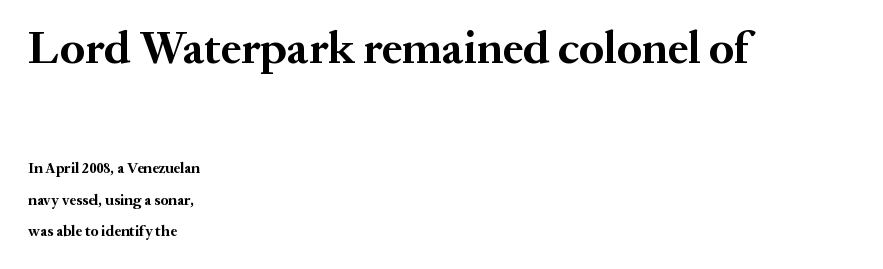
{"serif": "yes", "italic": "no", "bold": "yes", "weight": "bold", "width": "normal", "stroke_contrast": "medium", "x_height": "medium", "monospaced": "no", "underline": "no", "align": "left", "line_spacing": "loose", "line_spacing_ratio": 2.1, "letter_spacing": "normal", "letter_spacing_em": 0.0, "larger_block": "first", "size_ratio": 3.07, "glyph_px": 46}
